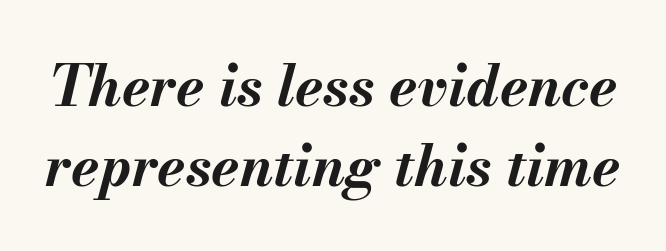
{"italic": "yes", "lean": "right", "slant_degrees": 13, "bold": "yes", "weight": "bold", "width": "normal", "stroke_contrast": "medium", "x_height": "small", "monospaced": "no", "underline": "no", "line_spacing": "normal", "line_spacing_ratio": 1.41, "letter_spacing": "normal", "letter_spacing_em": 0.0, "glyph_px": 57}
